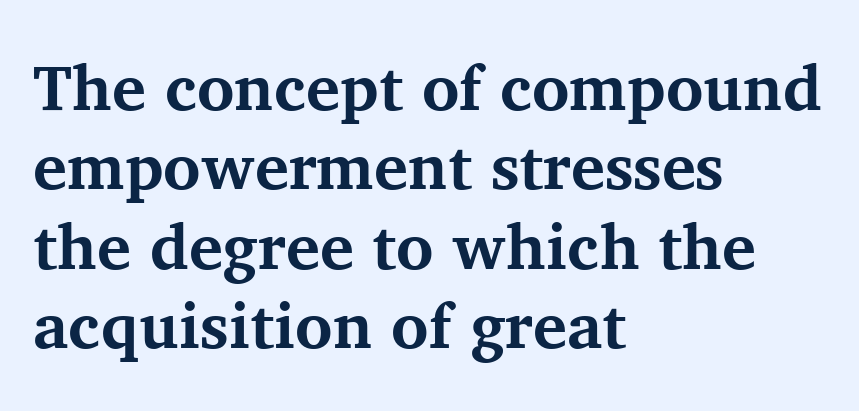
The image shows 64 px bold serif type, upright; set left-aligned, line spacing 1.24x, normal letter spacing, not underlined; medium stroke contrast and a medium x-height.
